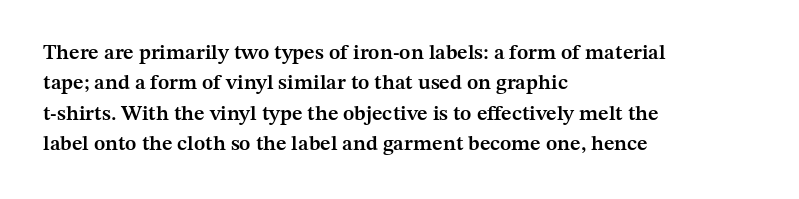
Inter-character spacing is left at the font's built-in metrics. Posture: straight, roman, zero tilt. These lines carry some extra weight — a demibold, not a full bold. The paragraph has a hard left edge and a soft right edge. Regular leading. Decoration check: the copy has no underline.
